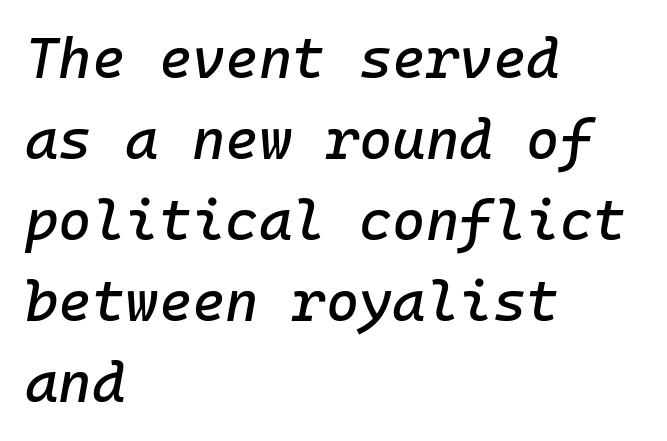
Q: Is the text italic (slanted)? A: Yes, it leans right by about 10 degrees.
Q: Is the text underlined? A: No.
Q: How is the paragraph aligned? A: Left-aligned.
Q: Is the spacing between letters normal or unusually wide? A: Normal.
Q: Is the spacing between lines tight, normal or loose? A: Normal.
Q: Width (condensed, normal, or wide)? A: Normal.
Q: Stroke contrast? A: Low.
Q: x-height? A: Medium.
Q: Monospaced? A: Yes.
